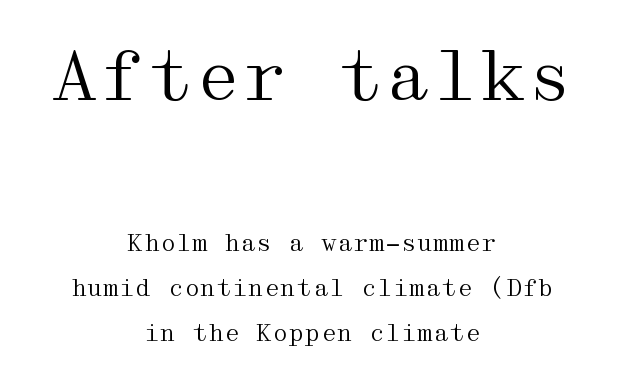
The paragraph shown floats in the horizontal middle. Compare the two chunks: the upper has the greater cap height. Does the leading feel generous? Absolutely, it's lavish. Unlike italic type, these characters show no tilt at all. The strokes are not fattened; the text isn't bold. Tracking value appears to be zero — textbook default spacing.
